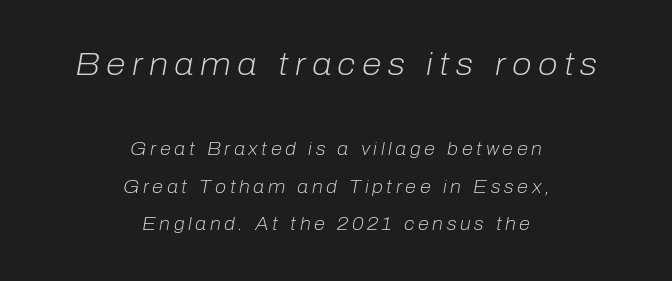
Q: Is the text bold? A: No.
Q: Is the text italic (slanted)? A: Yes, it leans right by about 10 degrees.
Q: Is the text underlined? A: No.
Q: How is the paragraph aligned? A: Centered.
Q: Is the spacing between letters normal or unusually wide? A: Unusually wide.
Q: Is the spacing between lines tight, normal or loose? A: Loose.
Q: Which block of text is set in a larger size, the first (top) or the second (bottom)? A: The first (top) one.
Q: Width (condensed, normal, or wide)? A: Normal.
Q: Stroke contrast? A: Low.
Q: x-height? A: Medium.
Q: Monospaced? A: No.
